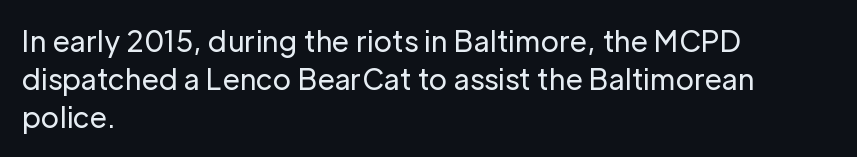
The image shows 28 px regular-weight sans-serif type, upright; set left-aligned, normal line spacing (1.35x), normal letter spacing, not underlined; low stroke contrast and a medium x-height.
